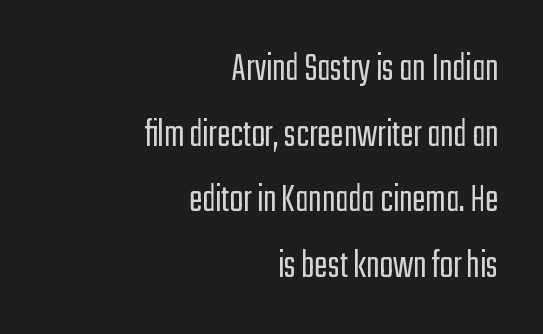
Q: Is the text bold? A: No.
Q: Is the text italic (slanted)? A: No, it is upright.
Q: Is the typeface a serif or a sans-serif typeface? A: Sans-serif.
Q: Is the text underlined? A: No.
Q: How is the paragraph aligned? A: Right-aligned.
Q: Is the spacing between letters normal or unusually wide? A: Normal.
Q: Is the spacing between lines tight, normal or loose? A: Normal.
Q: Width (condensed, normal, or wide)? A: Condensed.
Q: Stroke contrast? A: Low.
Q: x-height? A: Medium.
Q: Monospaced? A: No.
